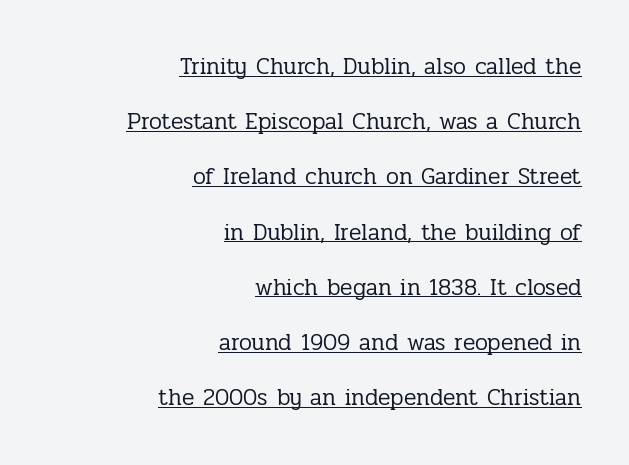
The image shows 23 px text type, upright; set right-aligned, loose line spacing (2.4x), normal letter spacing, underlined.
